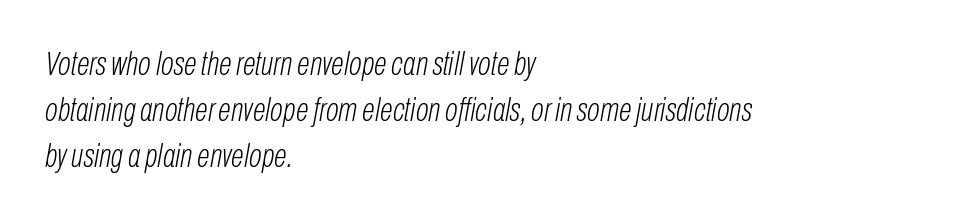
Q: Is the text bold? A: No.
Q: Is the text italic (slanted)? A: Yes, it leans right by about 10 degrees.
Q: Is the text underlined? A: No.
Q: How is the paragraph aligned? A: Left-aligned.
Q: Is the spacing between letters normal or unusually wide? A: Normal.
Q: Is the spacing between lines tight, normal or loose? A: Normal.
Q: Width (condensed, normal, or wide)? A: Condensed.
Q: Stroke contrast? A: Low.
Q: x-height? A: Medium.
Q: Monospaced? A: No.
